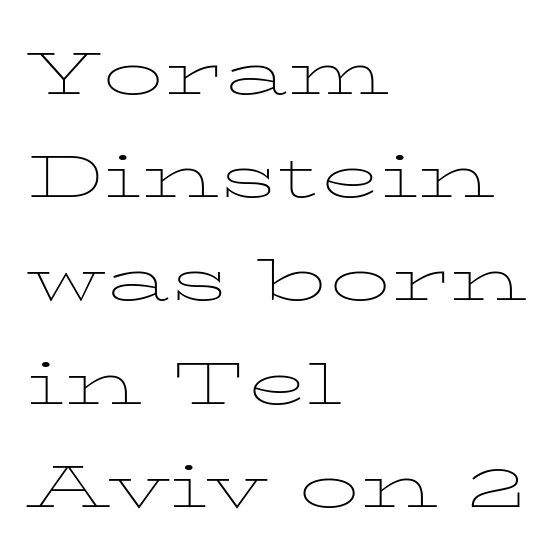
Look at the tracking — it's just the regular setting, nothing added. The font is comparable to plain body text, perhaps lighter. Descenders are the only things crossing below the line. The rendering uses a moderate line-height, typical for paragraphs. The rendering uses natural spacing where letterforms have individual widths.
